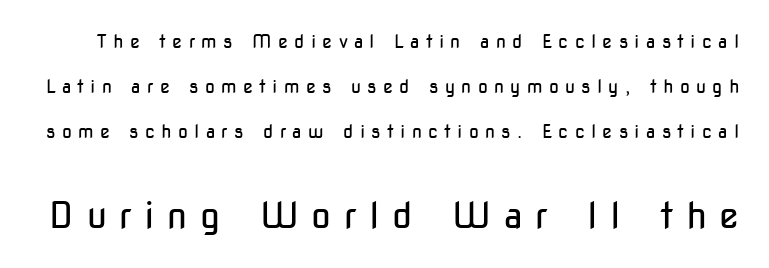
Q: Is the text bold? A: No.
Q: Is the text italic (slanted)? A: No, it is upright.
Q: Is the typeface a serif or a sans-serif typeface? A: Sans-serif.
Q: Is the text underlined? A: No.
Q: Is the spacing between letters normal or unusually wide? A: Unusually wide.
Q: Is the spacing between lines tight, normal or loose? A: Loose.
Q: Which block of text is set in a larger size, the first (top) or the second (bottom)? A: The second (bottom) one.
Q: Width (condensed, normal, or wide)? A: Condensed.
Q: Stroke contrast? A: Low.
Q: x-height? A: Medium.
Q: Monospaced? A: No.
